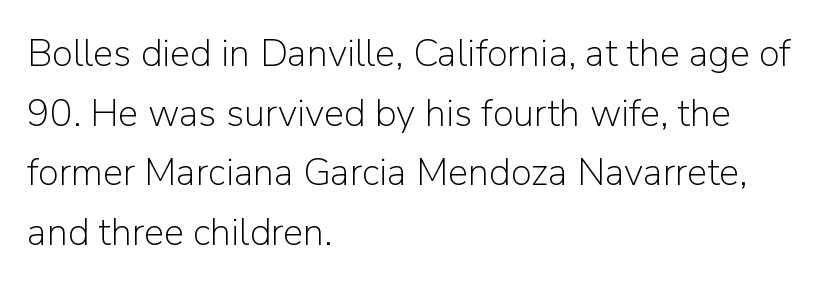
{"serif": "no", "italic": "no", "bold": "no", "weight": "light", "width": "normal", "stroke_contrast": "low", "x_height": "medium", "monospaced": "no", "underline": "no", "align": "left", "line_spacing": "normal", "line_spacing_ratio": 1.57, "letter_spacing": "normal", "letter_spacing_em": 0.0, "glyph_px": 38}
